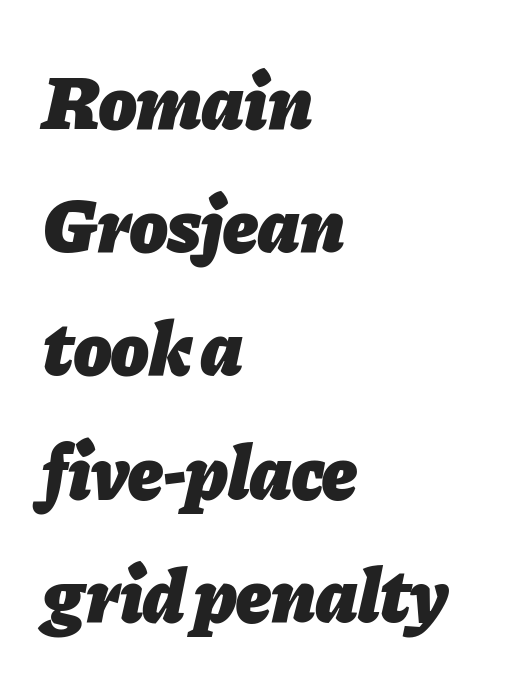
Q: Is the text bold? A: Yes.
Q: Is the text italic (slanted)? A: Yes, it leans right by about 11 degrees.
Q: Is the text underlined? A: No.
Q: How is the paragraph aligned? A: Left-aligned.
Q: Is the spacing between letters normal or unusually wide? A: Normal.
Q: Is the spacing between lines tight, normal or loose? A: Normal.
Q: Width (condensed, normal, or wide)? A: Normal.
Q: Stroke contrast? A: Low.
Q: x-height? A: Medium.
Q: Monospaced? A: No.
